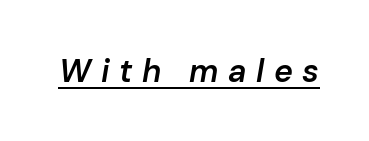
Q: Is the text bold? A: Semi-bold.
Q: Is the text italic (slanted)? A: Yes, it leans right by about 10 degrees.
Q: Is the text underlined? A: Yes.
Q: Is the spacing between letters normal or unusually wide? A: Unusually wide.
Q: Width (condensed, normal, or wide)? A: Normal.
Q: Stroke contrast? A: Low.
Q: x-height? A: Medium.
Q: Monospaced? A: No.
